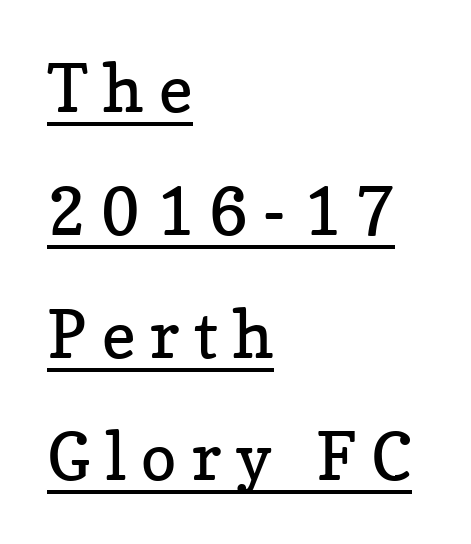
The image shows 66 px regular-weight serif type, upright; set left-aligned, line spacing 1.86x, unusually wide letter spacing (+0.23 em), underlined; low stroke contrast and a medium x-height.
